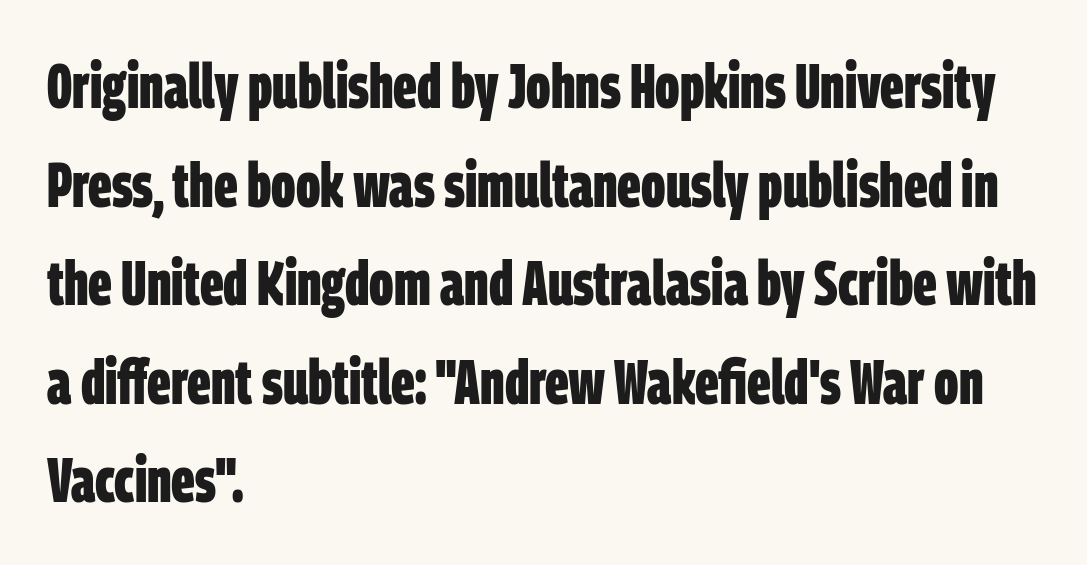
The image shows 62 px bold, condensed sans-serif type; set left-aligned, normal line spacing (1.59x), normal letter spacing, not underlined; low stroke contrast and a large x-height.
